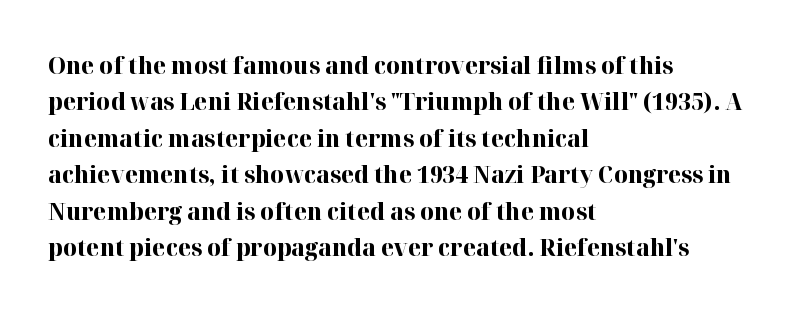
The image shows 24 px bold type, upright; set left-aligned, normal line spacing (1.52x), normal letter spacing, not underlined.
